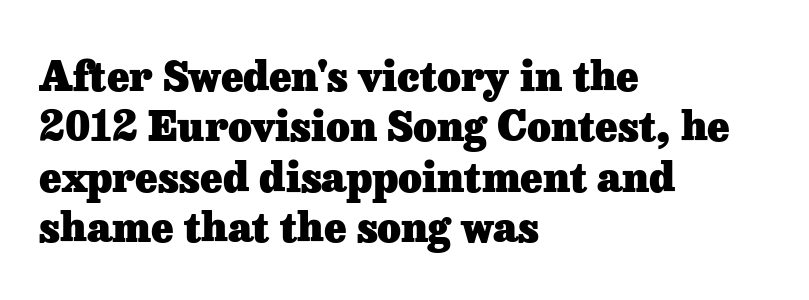
Q: Is the text bold? A: Yes.
Q: Is the text italic (slanted)? A: No, it is upright.
Q: Is the typeface a serif or a sans-serif typeface? A: Serif.
Q: Is the text underlined? A: No.
Q: How is the paragraph aligned? A: Left-aligned.
Q: Is the spacing between letters normal or unusually wide? A: Normal.
Q: Width (condensed, normal, or wide)? A: Normal.
Q: Stroke contrast? A: Low.
Q: x-height? A: Medium.
Q: Monospaced? A: No.
